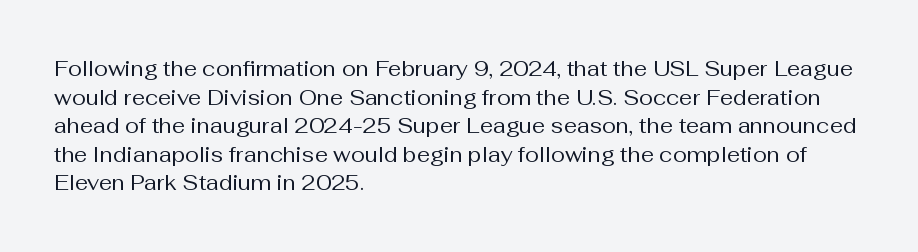
{"italic": "no", "bold": "no", "underline": "no", "align": "left", "line_spacing": "normal", "line_spacing_ratio": 1.36, "letter_spacing": "normal", "letter_spacing_em": 0.0, "glyph_px": 21}
